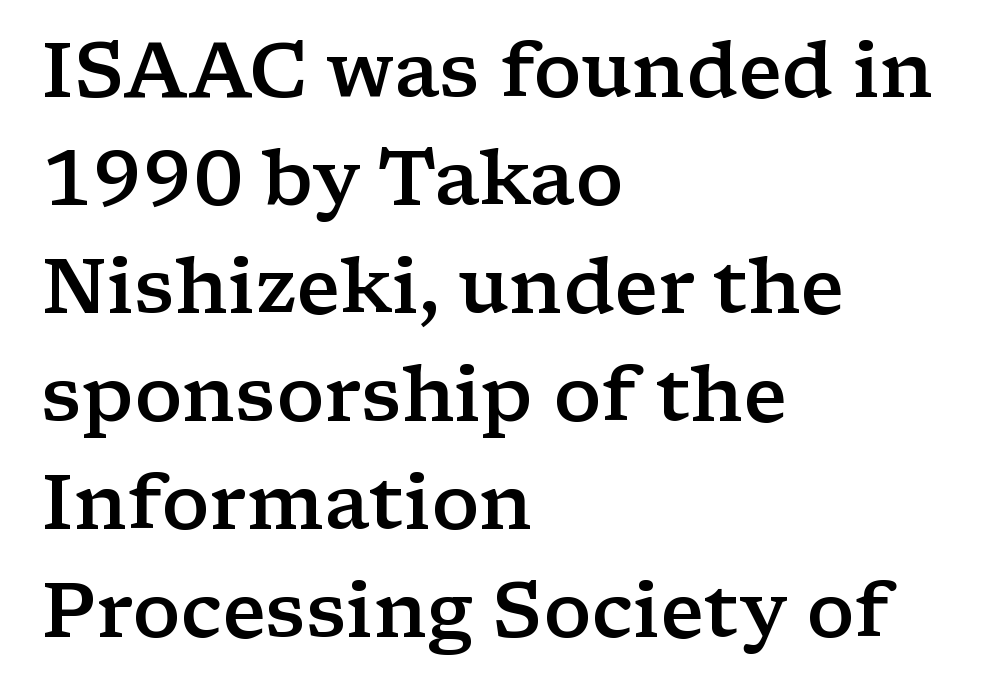
Q: Is the text bold? A: Semi-bold.
Q: Is the text italic (slanted)? A: No, it is upright.
Q: Is the typeface a serif or a sans-serif typeface? A: Serif.
Q: Is the text underlined? A: No.
Q: How is the paragraph aligned? A: Left-aligned.
Q: Is the spacing between letters normal or unusually wide? A: Normal.
Q: Is the spacing between lines tight, normal or loose? A: Normal.
Q: Width (condensed, normal, or wide)? A: Wide.
Q: Stroke contrast? A: Low.
Q: x-height? A: Medium.
Q: Monospaced? A: No.
